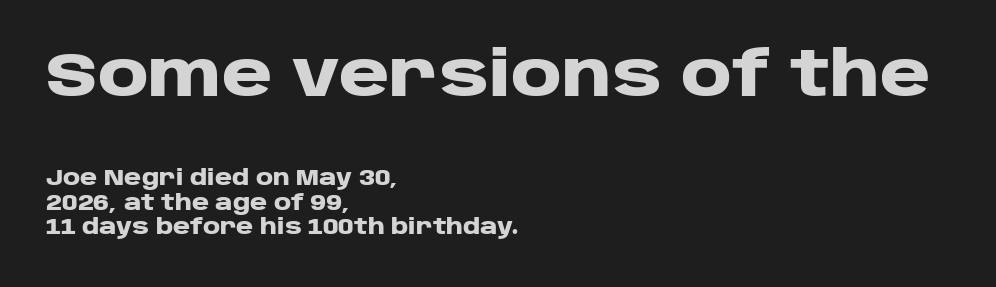
The image shows 62 px heavy, wide sans-serif type, upright; set left-aligned, line spacing 1.17x, normal letter spacing, not underlined; the first (top) block is 2.95x larger; low stroke contrast and a large x-height.
